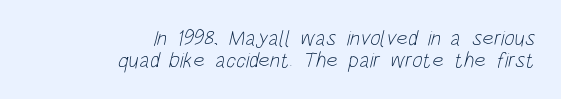
{"bold": "no", "underline": "no", "align": "right", "line_spacing": "tight", "line_spacing_ratio": 1.0, "letter_spacing": "normal", "letter_spacing_em": 0.0, "glyph_px": 22}
